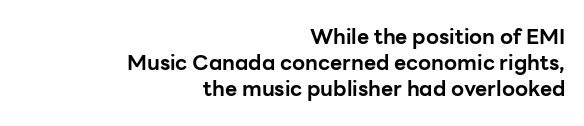
In terms of leading, this rendering sits right in the middle. Nothing unusual about the tracking: characters are spaced as the font intends. How heavy is the stroke? Heavy — this is a bold. The words here are not underlined. This is roman type, the default non-slanted kind.
